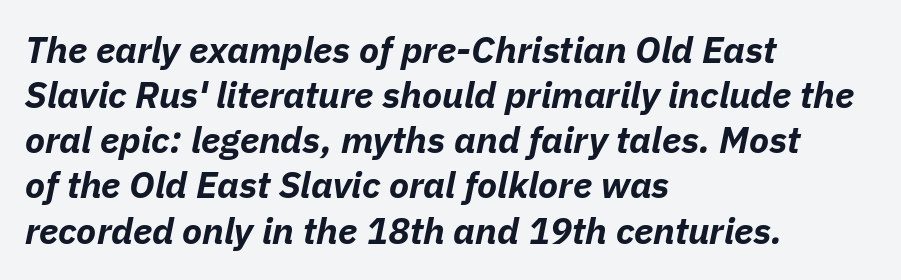
Q: Is the text bold? A: Yes.
Q: Is the text italic (slanted)? A: Yes, it leans right by about 11 degrees.
Q: Is the text underlined? A: No.
Q: How is the paragraph aligned? A: Left-aligned.
Q: Is the spacing between letters normal or unusually wide? A: Normal.
Q: Width (condensed, normal, or wide)? A: Normal.
Q: Stroke contrast? A: Low.
Q: x-height? A: Medium.
Q: Monospaced? A: No.
